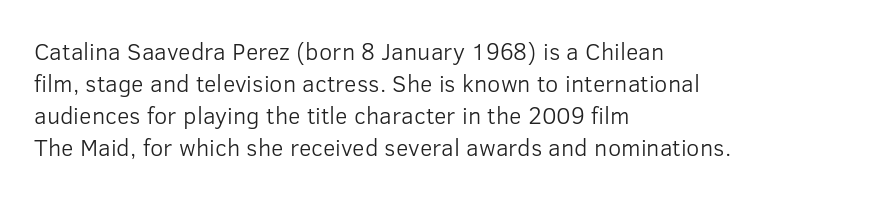
Q: Is the text bold? A: No.
Q: Is the text italic (slanted)? A: No, it is upright.
Q: Is the text underlined? A: No.
Q: How is the paragraph aligned? A: Left-aligned.
Q: Is the spacing between letters normal or unusually wide? A: Normal.
Q: Is the spacing between lines tight, normal or loose? A: Normal.
